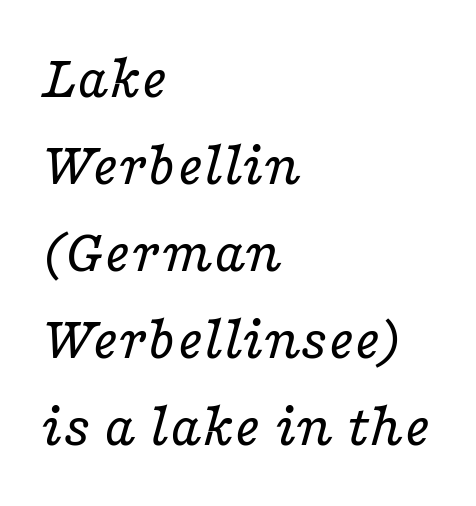
{"serif": "yes", "italic": "yes", "lean": "right", "slant_degrees": 16, "bold": "no", "weight": "regular", "width": "wide", "stroke_contrast": "low", "x_height": "medium", "monospaced": "no", "underline": "no", "align": "left", "line_spacing": "normal", "line_spacing_ratio": 1.38, "letter_spacing": "normal", "letter_spacing_em": 0.0, "glyph_px": 63}
